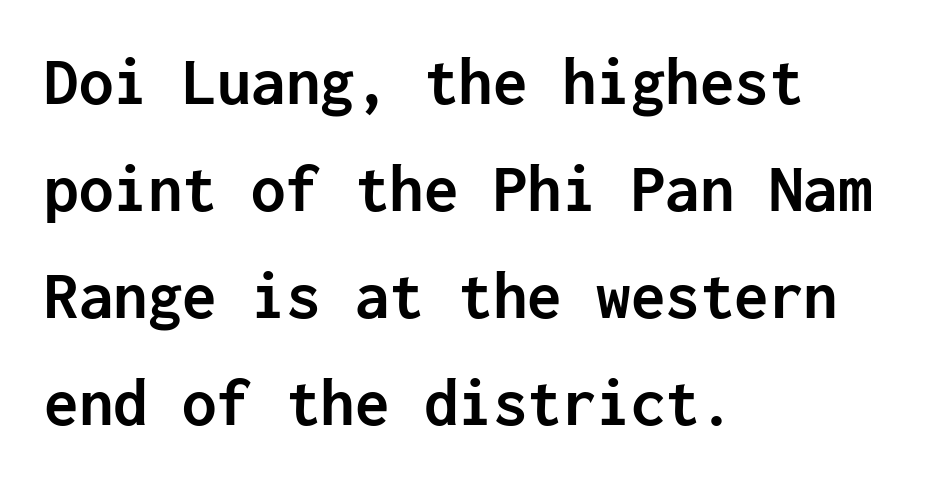
{"serif": "no", "italic": "no", "bold": "yes", "weight": "semibold", "width": "normal", "stroke_contrast": "low", "x_height": "medium", "monospaced": "yes", "underline": "no", "align": "left", "line_spacing": "normal", "line_spacing_ratio": 1.55, "letter_spacing": "normal", "letter_spacing_em": 0.0, "glyph_px": 69}
